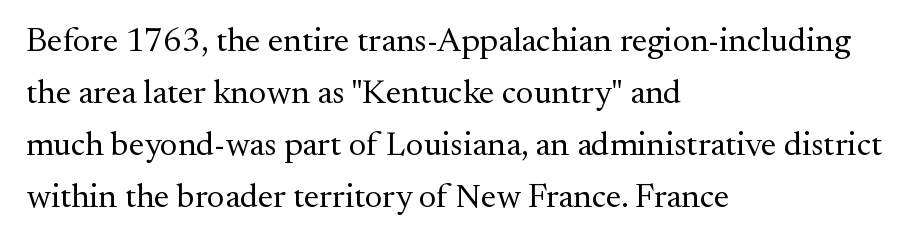
{"serif": "yes", "italic": "no", "bold": "no", "weight": "regular", "width": "normal", "stroke_contrast": "medium", "x_height": "small", "monospaced": "no", "underline": "no", "align": "left", "line_spacing": "normal", "line_spacing_ratio": 1.53, "letter_spacing": "normal", "letter_spacing_em": 0.0, "glyph_px": 34}
